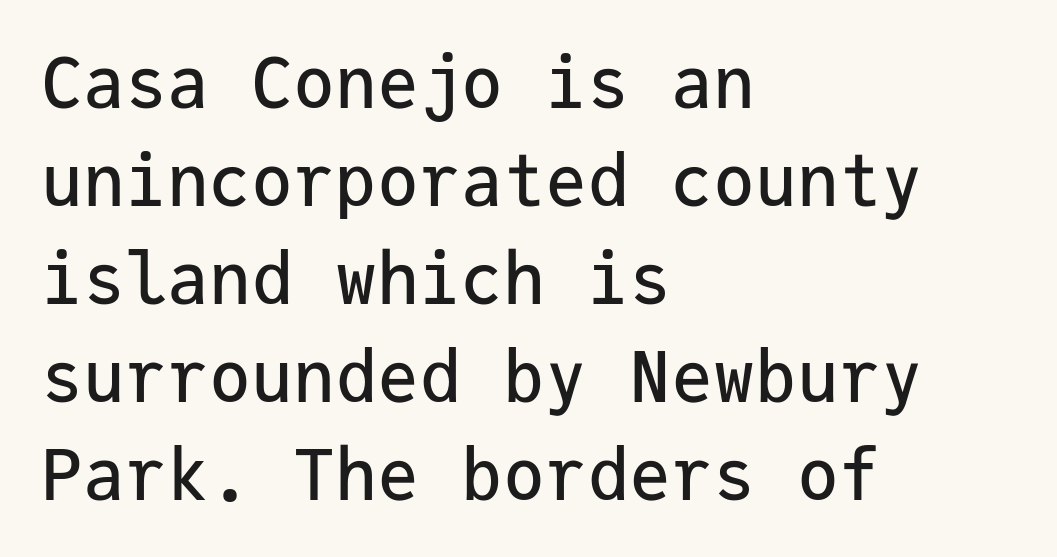
The image shows 70 px sans-serif type, upright, monospaced; set left-aligned, normal line spacing (1.4x), normal letter spacing, not underlined; low stroke contrast and a medium x-height.
